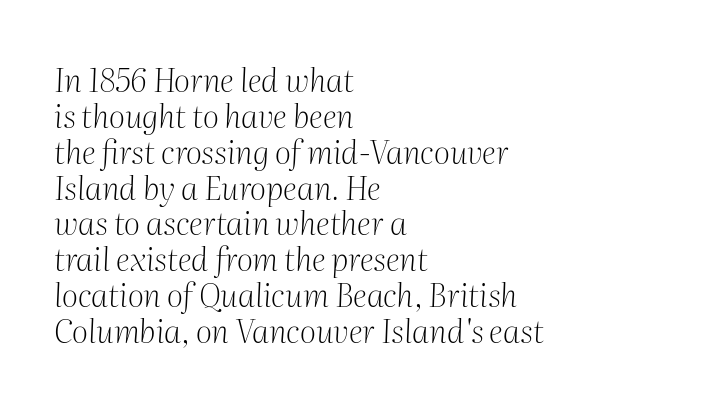
The image shows 32 px light serif type, italic (leaning right); set left-aligned, tight line spacing (1.12x), normal letter spacing, not underlined; medium stroke contrast and a medium x-height.
